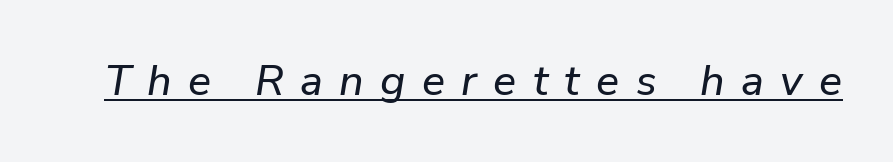
Q: Is the text italic (slanted)? A: Yes, it leans right by about 9 degrees.
Q: Is the text underlined? A: Yes.
Q: Is the spacing between letters normal or unusually wide? A: Unusually wide.
Q: Width (condensed, normal, or wide)? A: Normal.
Q: Stroke contrast? A: Low.
Q: x-height? A: Medium.
Q: Monospaced? A: No.
